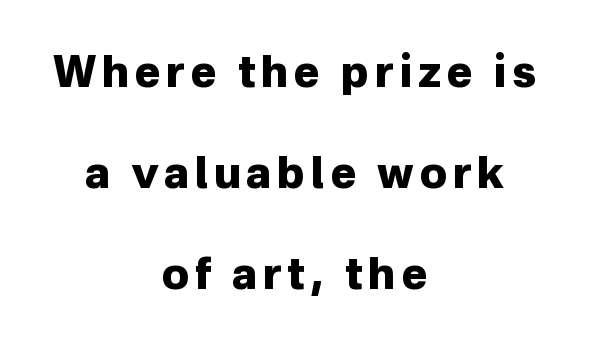
Q: Is the text bold? A: Yes.
Q: Is the text italic (slanted)? A: No, it is upright.
Q: Is the typeface a serif or a sans-serif typeface? A: Sans-serif.
Q: Is the text underlined? A: No.
Q: How is the paragraph aligned? A: Centered.
Q: Is the spacing between lines tight, normal or loose? A: Loose.
Q: Width (condensed, normal, or wide)? A: Normal.
Q: Stroke contrast? A: Low.
Q: x-height? A: Medium.
Q: Monospaced? A: No.
